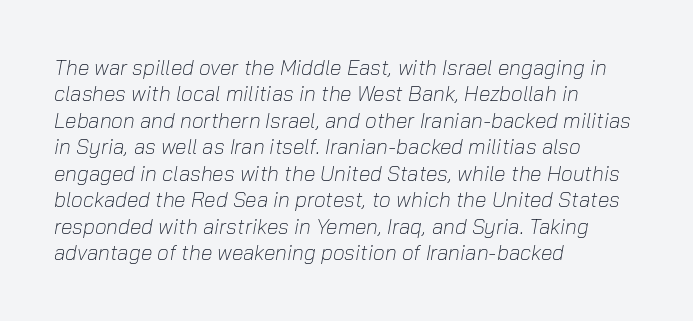
Between one letter and the next there's only the usual sliver of space. Caption: face not bold, strokes unweighted. The words here are not underlined. Where is the straight margin? On the left. The letters are slanted; this is an italic face. Regarding leading, the lines here are spaced in the standard way.
